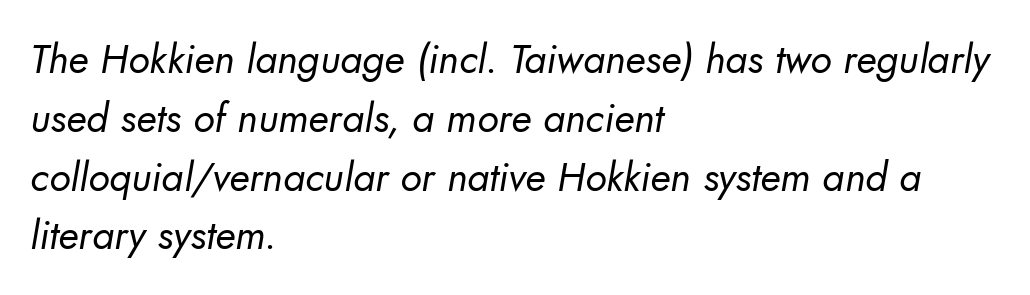
Q: Is the text bold? A: No.
Q: Is the typeface a serif or a sans-serif typeface? A: Sans-serif.
Q: Is the text underlined? A: No.
Q: How is the paragraph aligned? A: Left-aligned.
Q: Is the spacing between letters normal or unusually wide? A: Normal.
Q: Is the spacing between lines tight, normal or loose? A: Normal.
Q: Width (condensed, normal, or wide)? A: Normal.
Q: Stroke contrast? A: Low.
Q: x-height? A: Small.
Q: Monospaced? A: No.
